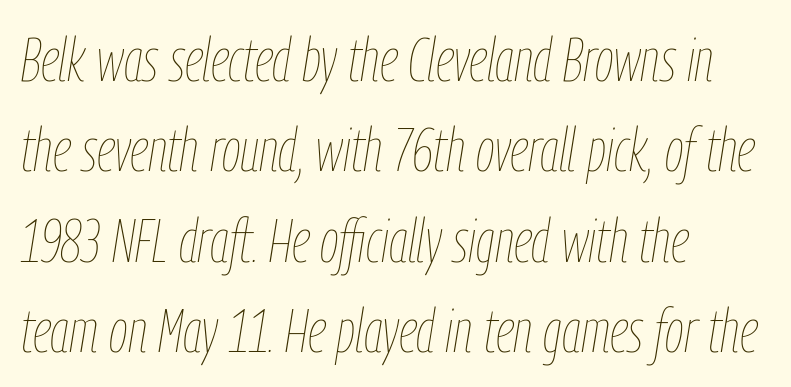
The passage shown is not bold in any degree. The specimen reads as italic at a glance. Standard letterfit; no display-style spreading of the glyphs. This sample has the flowing, uneven cadence of proportional lettering. Does the leading feel generous? No, just average.
